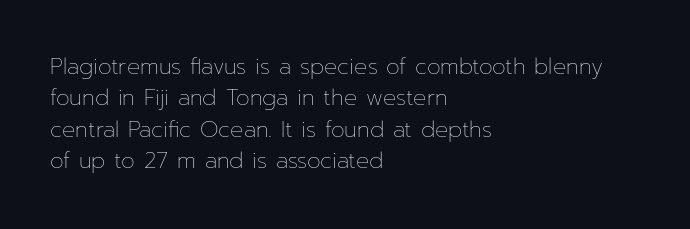
{"italic": "no", "bold": "no", "underline": "no", "align": "left", "line_spacing": "normal", "line_spacing_ratio": 1.43, "letter_spacing": "normal", "letter_spacing_em": 0.0, "glyph_px": 22}
